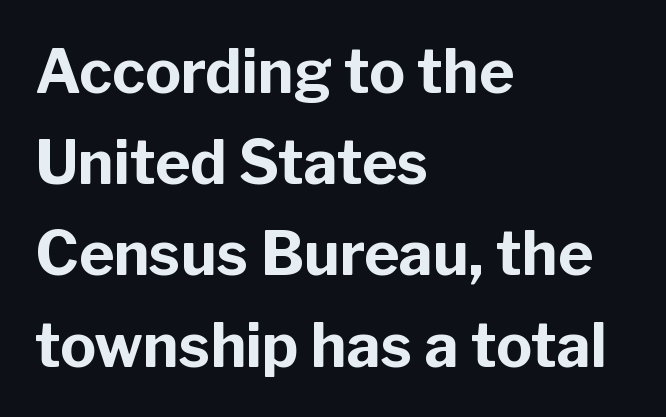
{"serif": "no", "italic": "no", "bold": "yes", "weight": "bold", "width": "normal", "stroke_contrast": "low", "x_height": "medium", "monospaced": "no", "underline": "no", "align": "left", "line_spacing": "normal", "line_spacing_ratio": 1.52, "letter_spacing": "normal", "letter_spacing_em": 0.0, "glyph_px": 60}
